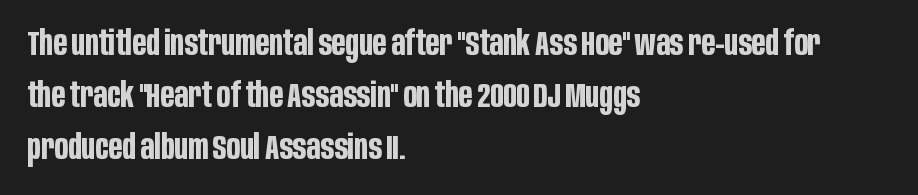
Q: Is the text bold? A: Yes.
Q: Is the text italic (slanted)? A: No, it is upright.
Q: Is the typeface a serif or a sans-serif typeface? A: Sans-serif.
Q: Is the text underlined? A: No.
Q: How is the paragraph aligned? A: Left-aligned.
Q: Is the spacing between letters normal or unusually wide? A: Normal.
Q: Is the spacing between lines tight, normal or loose? A: Normal.
Q: Width (condensed, normal, or wide)? A: Condensed.
Q: Stroke contrast? A: Low.
Q: x-height? A: Large.
Q: Monospaced? A: No.
